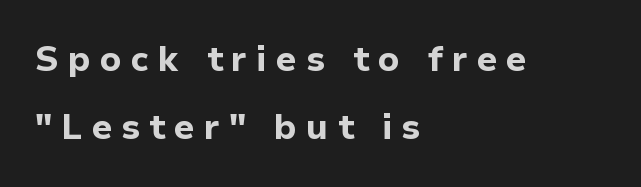
The image shows 35 px bold sans-serif type, upright; set left-aligned, loose line spacing (1.94x), unusually wide letter spacing (+0.26 em), not underlined; low stroke contrast and a medium x-height.
